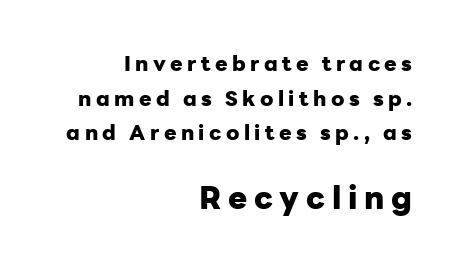
The image shows 32 px heavy sans-serif type, upright; set right-aligned, normal line spacing (1.65x), unusually wide letter spacing (+0.21 em), not underlined; the second (bottom) block is 1.52x larger; low stroke contrast and a medium x-height.
